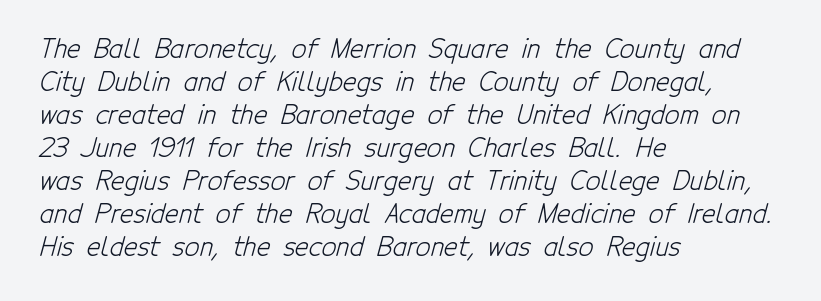
Q: Is the text bold? A: No.
Q: Is the text underlined? A: No.
Q: How is the paragraph aligned? A: Left-aligned.
Q: Is the spacing between letters normal or unusually wide? A: Normal.
Q: Is the spacing between lines tight, normal or loose? A: Normal.
